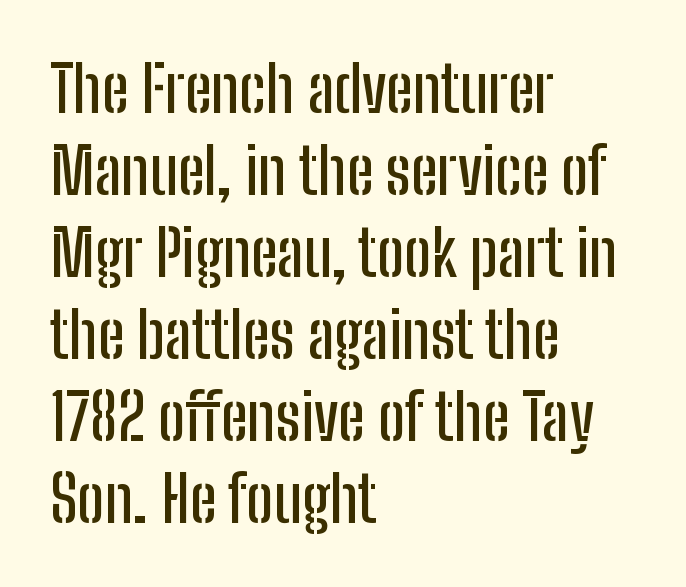
{"serif": "no", "italic": "no", "width": "condensed", "stroke_contrast": "low", "x_height": "medium", "monospaced": "no", "underline": "no", "align": "left", "line_spacing": "normal", "line_spacing_ratio": 1.28, "letter_spacing": "normal", "letter_spacing_em": 0.0, "glyph_px": 64}
